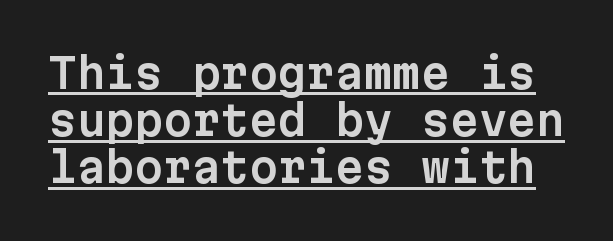
{"serif": "no", "italic": "no", "width": "normal", "stroke_contrast": "low", "x_height": "medium", "monospaced": "yes", "underline": "yes", "line_spacing": "tight", "line_spacing_ratio": 1.15, "letter_spacing": "normal", "letter_spacing_em": 0.0, "glyph_px": 41}
